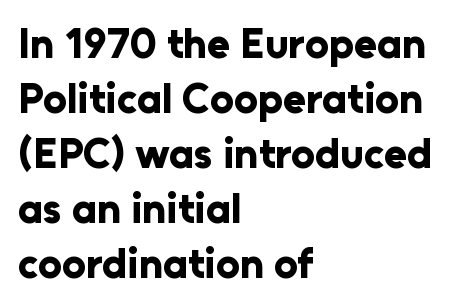
Q: Is the text bold? A: Yes.
Q: Is the text italic (slanted)? A: No, it is upright.
Q: Is the typeface a serif or a sans-serif typeface? A: Sans-serif.
Q: Is the text underlined? A: No.
Q: How is the paragraph aligned? A: Left-aligned.
Q: Is the spacing between letters normal or unusually wide? A: Normal.
Q: Is the spacing between lines tight, normal or loose? A: Normal.
Q: Width (condensed, normal, or wide)? A: Normal.
Q: Stroke contrast? A: Low.
Q: x-height? A: Medium.
Q: Monospaced? A: No.
